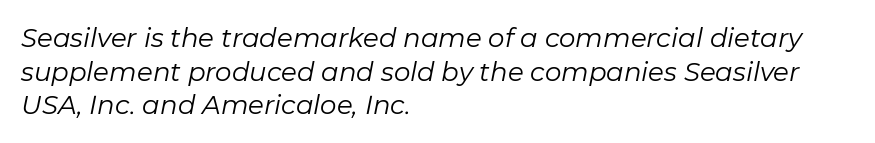
{"italic": "yes", "lean": "right", "slant_degrees": 11, "bold": "no", "underline": "no", "align": "left", "line_spacing": "normal", "line_spacing_ratio": 1.29, "letter_spacing": "normal", "letter_spacing_em": 0.0, "glyph_px": 26}
